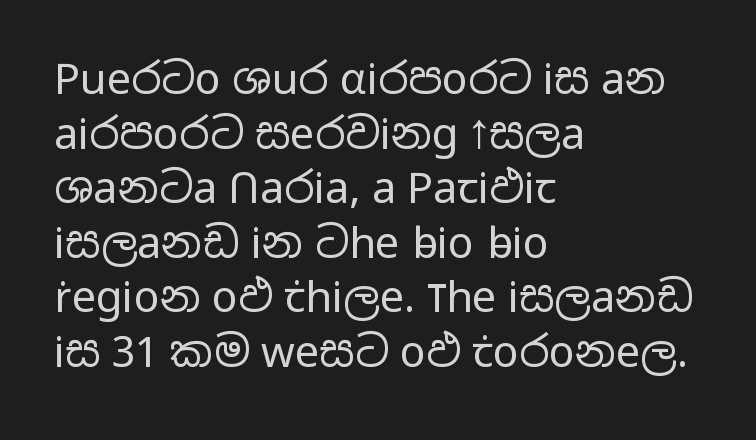
Q: Is the text bold? A: No.
Q: Is the text italic (slanted)? A: No, it is upright.
Q: Is the typeface a serif or a sans-serif typeface? A: Sans-serif.
Q: Is the text underlined? A: No.
Q: How is the paragraph aligned? A: Left-aligned.
Q: Is the spacing between letters normal or unusually wide? A: Normal.
Q: Is the spacing between lines tight, normal or loose? A: Normal.
Q: Width (condensed, normal, or wide)? A: Wide.
Q: Stroke contrast? A: Low.
Q: x-height? A: Medium.
Q: Monospaced? A: No.
